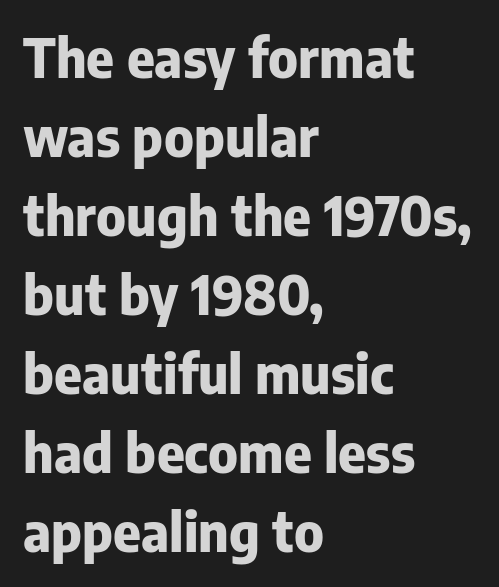
Standard letterfit; no display-style spreading of the glyphs. This sample has the flowing, uneven cadence of proportional lettering. Upright lettering throughout. The rendering uses a moderate line-height, typical for paragraphs.
